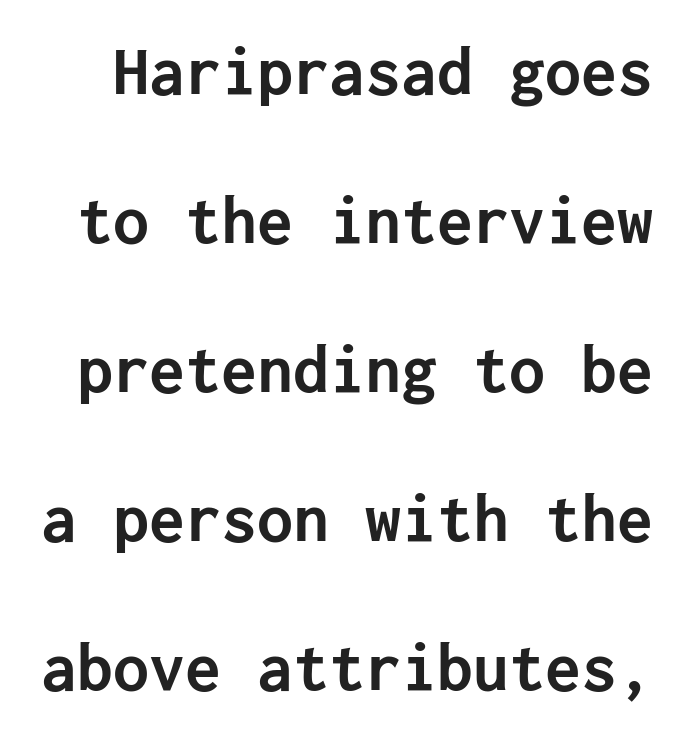
Q: Is the text bold? A: Yes.
Q: Is the text italic (slanted)? A: No, it is upright.
Q: Is the typeface a serif or a sans-serif typeface? A: Sans-serif.
Q: Is the text underlined? A: No.
Q: Is the spacing between letters normal or unusually wide? A: Normal.
Q: Is the spacing between lines tight, normal or loose? A: Loose.
Q: Width (condensed, normal, or wide)? A: Normal.
Q: Stroke contrast? A: Low.
Q: x-height? A: Medium.
